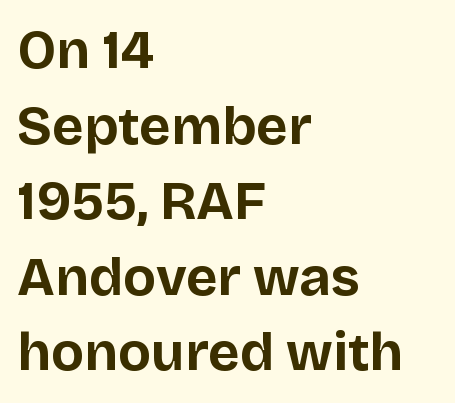
{"serif": "no", "italic": "no", "bold": "yes", "weight": "bold", "width": "normal", "stroke_contrast": "low", "x_height": "large", "monospaced": "no", "underline": "no", "align": "left", "line_spacing": "normal", "line_spacing_ratio": 1.4, "letter_spacing": "normal", "letter_spacing_em": 0.0, "glyph_px": 54}
